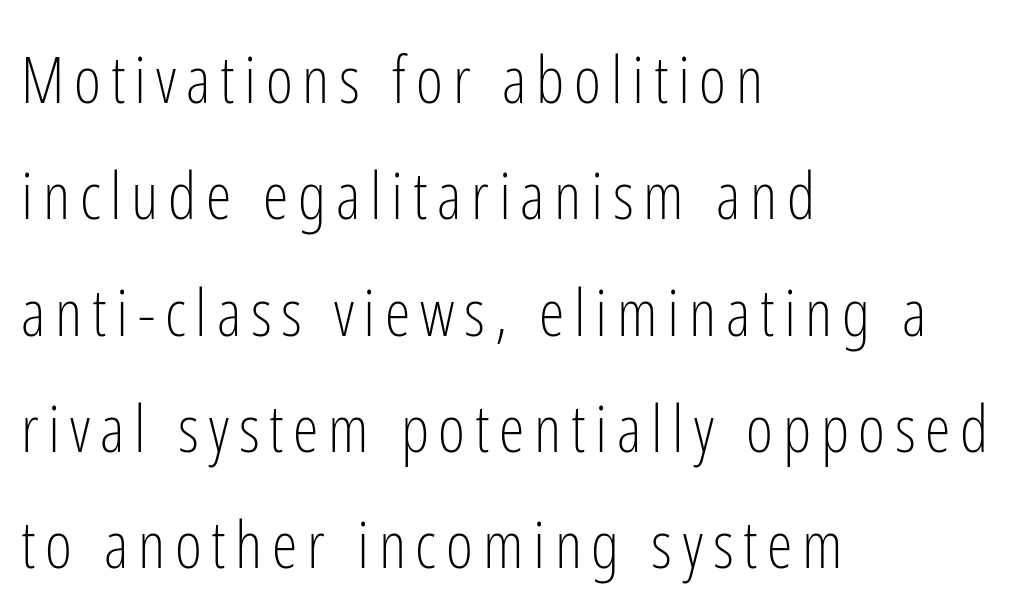
Clear beneath every line of the passage. No letter is thick-stroked: the sample isn't bold. Quick note: not italic, upright. These lines are rendered in a variable-pitch font. The glyphs in this specimen are sans serif. The typesetter chose a ragged-right arrangement here.
